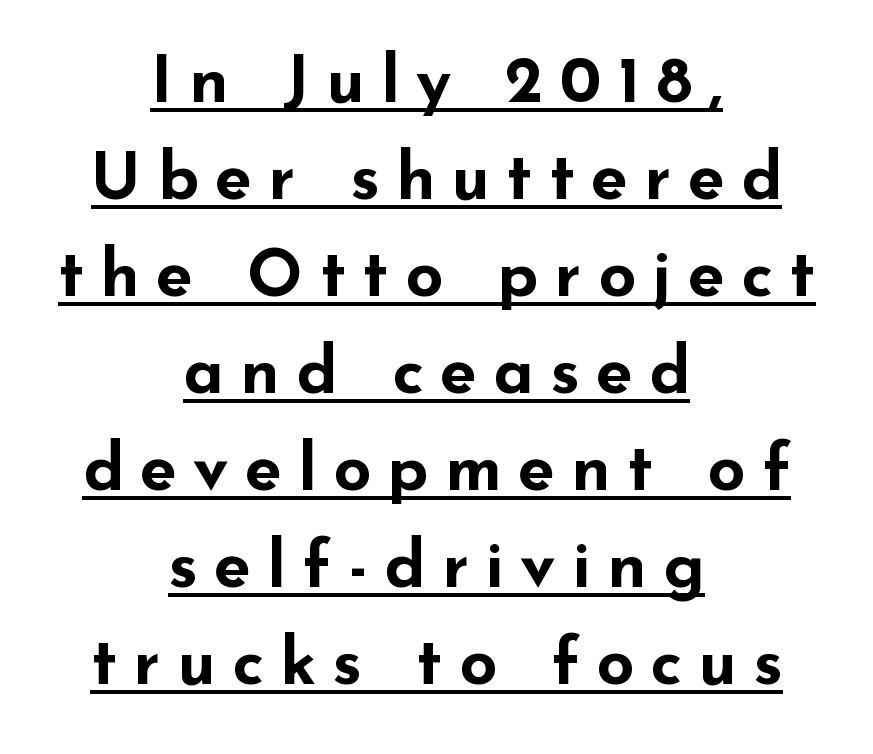
{"serif": "no", "italic": "no", "bold": "yes", "weight": "bold", "width": "wide", "stroke_contrast": "low", "x_height": "small", "monospaced": "no", "underline": "yes", "align": "center", "line_spacing": "normal", "line_spacing_ratio": 1.47, "letter_spacing": "wide", "letter_spacing_em": 0.25, "glyph_px": 66}
